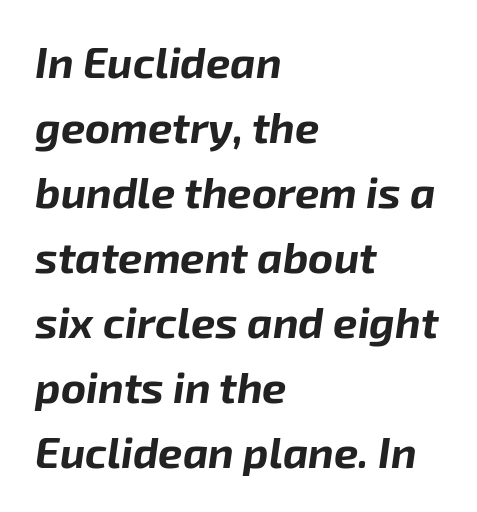
The axis of the letterforms is tilted away from vertical. Type without underlining. Here the designer chose a conventional face with non-uniform glyph widths. One glance says typical: line gaps are just what's usual. This sample uses plain, unmodified letter spacing.
